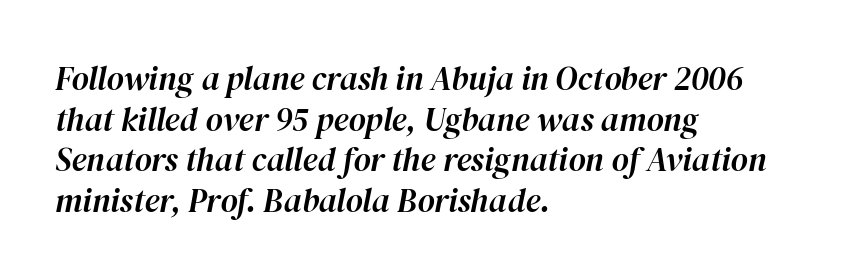
The image shows 33 px text type, italic (leaning right); set left-aligned, line spacing 1.23x, normal letter spacing, not underlined; high stroke contrast and a medium x-height.
